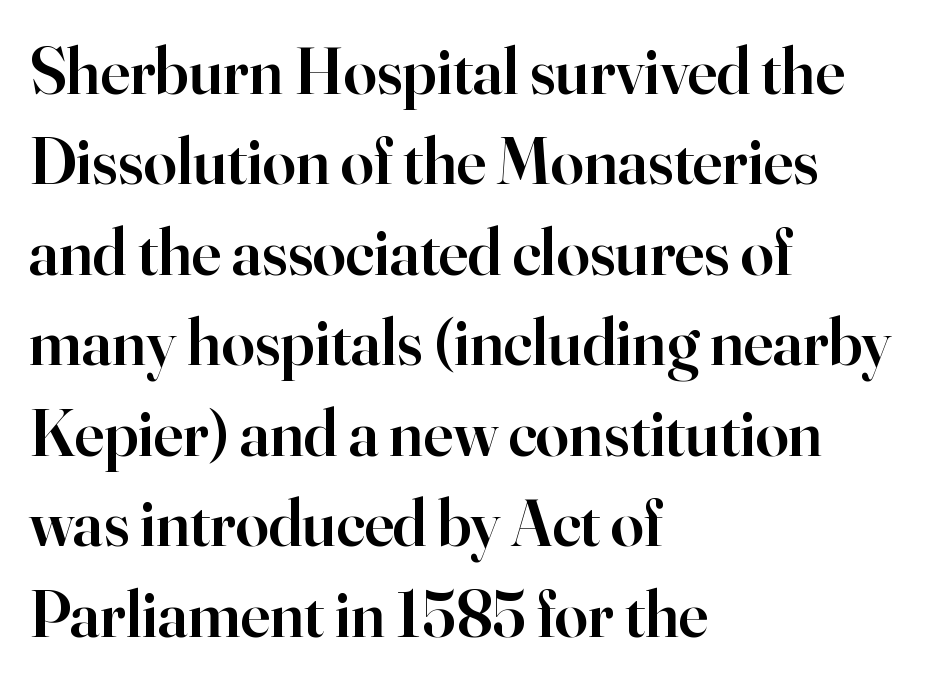
{"serif": "yes", "italic": "no", "bold": "semi", "weight": "semibold", "width": "normal", "stroke_contrast": "high", "x_height": "small", "monospaced": "no", "underline": "no", "align": "left", "line_spacing": "normal", "line_spacing_ratio": 1.37, "letter_spacing": "normal", "letter_spacing_em": 0.0, "glyph_px": 66}
